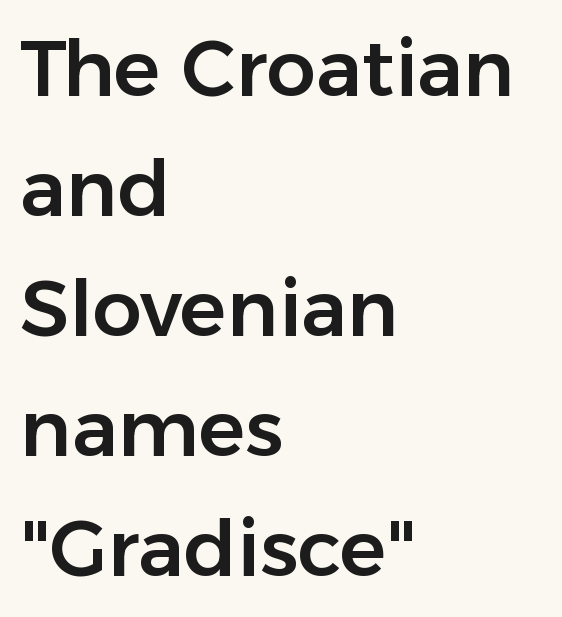
The lines are quadded left. Look at the bottom of the vertical strokes: they stop flat, with no serifs. Type without underlining. Unlike italic type, these characters show no tilt at all.
